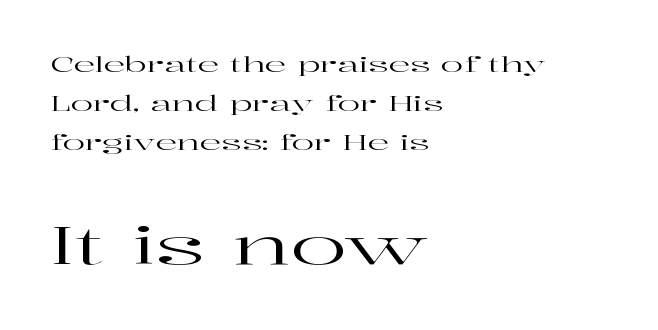
The image shows 52 px wide serif type, upright; set left-aligned, line spacing 1.86x, normal letter spacing, not underlined; the second (bottom) block is 2.48x larger; high stroke contrast and a medium x-height.
